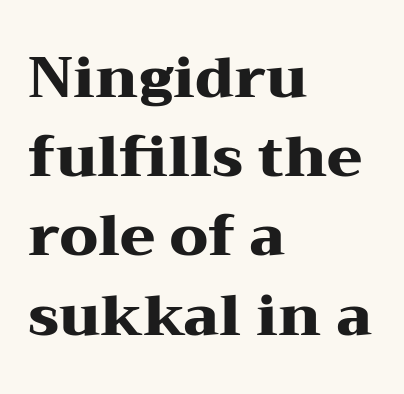
Q: Is the text bold? A: Yes.
Q: Is the text italic (slanted)? A: No, it is upright.
Q: Is the typeface a serif or a sans-serif typeface? A: Serif.
Q: Is the text underlined? A: No.
Q: How is the paragraph aligned? A: Left-aligned.
Q: Is the spacing between letters normal or unusually wide? A: Normal.
Q: Is the spacing between lines tight, normal or loose? A: Normal.
Q: Width (condensed, normal, or wide)? A: Wide.
Q: Stroke contrast? A: Medium.
Q: x-height? A: Medium.
Q: Monospaced? A: No.
